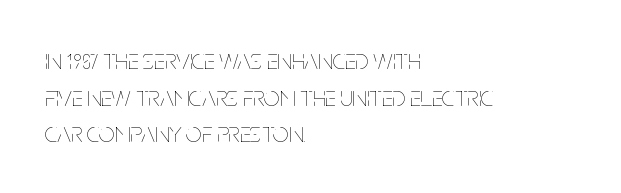
The lines in this sample share a left origin and differ only in where they stop. Ink coverage per letter is moderate at most. The letters stand straight up with perfectly vertical stems. Underline: absent.
